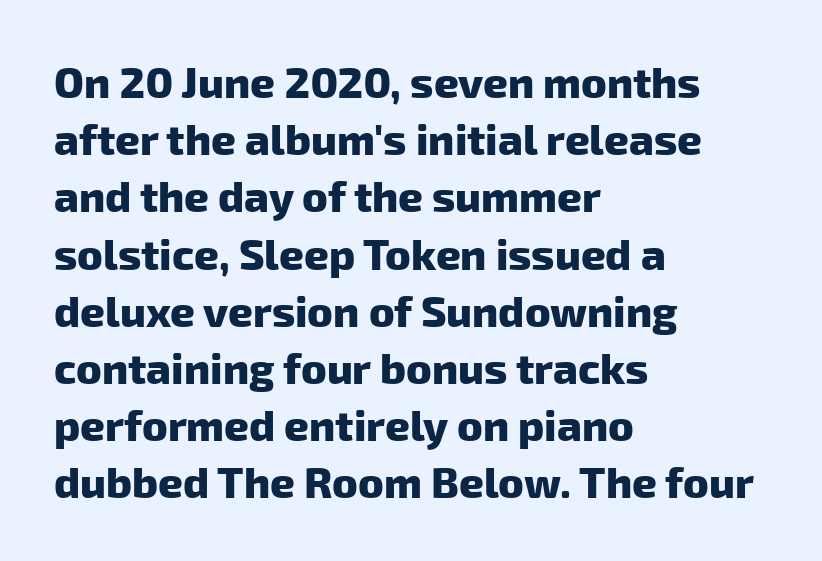
The image shows 43 px heavy sans-serif type; set left-aligned, normal line spacing (1.33x), normal letter spacing, not underlined; low stroke contrast and a medium x-height.
